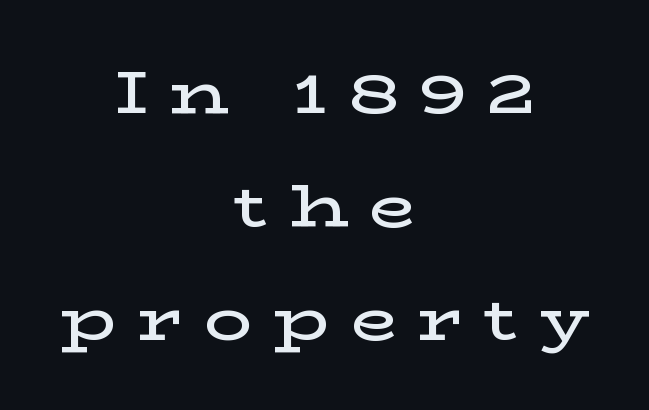
Where is the straight margin? There isn't one; the lines are centered. The font family rendered here belongs to the serif group. Spacing verdict: proportional, widths tailored to each character. Designer's note — italics off, roman on. Semibold letterforms, between regular and bold. Each word looks stretched out because of the extra space between its letters.
